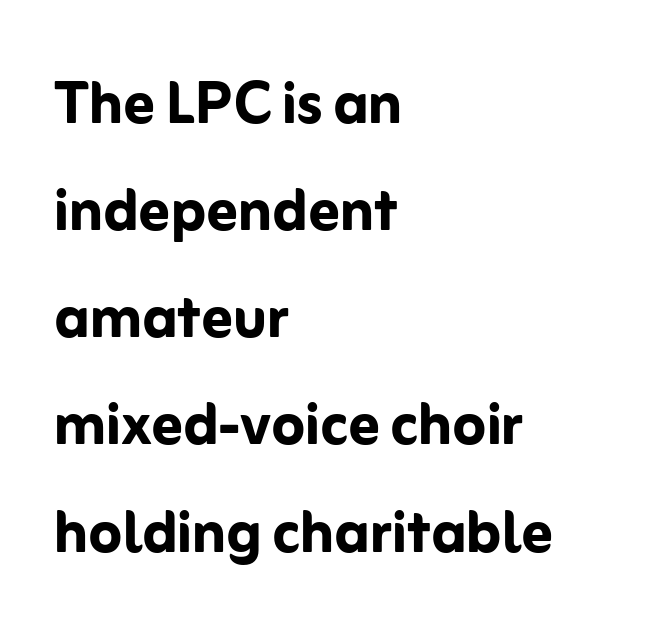
The font family rendered here belongs to the sans-serif group. This is heavy type, rendered in bold. Is this a fixed-width face? No — the glyphs have proportional, varying widths. The gap between lines stays unmarked. What stands out about the letter spacing? Nothing — it is the standard amount. The designer left line spacing at the default.
